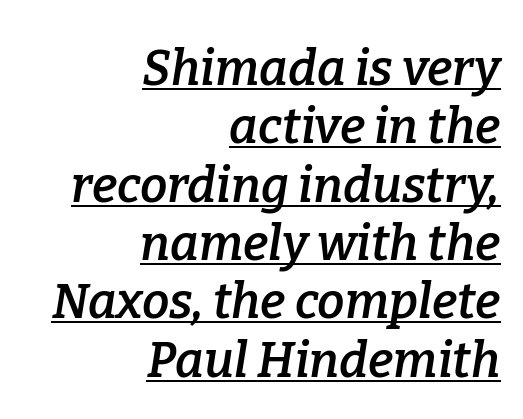
Q: Is the text bold? A: Semi-bold.
Q: Is the text italic (slanted)? A: Yes, it leans right by about 9 degrees.
Q: Is the typeface a serif or a sans-serif typeface? A: Serif.
Q: Is the text underlined? A: Yes.
Q: How is the paragraph aligned? A: Right-aligned.
Q: Is the spacing between letters normal or unusually wide? A: Normal.
Q: Width (condensed, normal, or wide)? A: Normal.
Q: Stroke contrast? A: Low.
Q: x-height? A: Medium.
Q: Monospaced? A: No.
